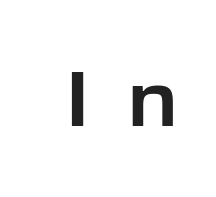
Look at the tracking — it's clearly loosened, letters drifting apart. Descenders are the only things crossing below the line. Think of a printed novel: that variable character pitch is what you see here. Italic: no, the glyphs are upright roman.
